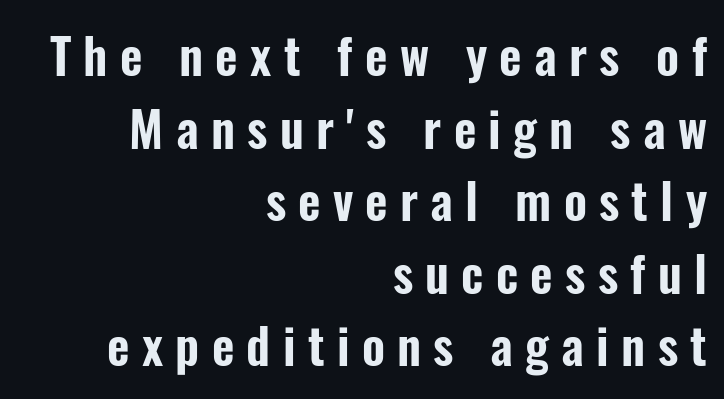
The image shows 49 px condensed sans-serif type, upright; set right-aligned, normal line spacing (1.48x), unusually wide letter spacing (+0.25 em), not underlined; low stroke contrast and a medium x-height.
